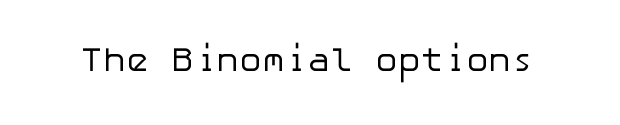
Q: Is the text bold? A: No.
Q: Is the text italic (slanted)? A: No, it is upright.
Q: Is the typeface a serif or a sans-serif typeface? A: Sans-serif.
Q: Is the text underlined? A: No.
Q: Is the spacing between letters normal or unusually wide? A: Normal.
Q: Width (condensed, normal, or wide)? A: Normal.
Q: Stroke contrast? A: Low.
Q: x-height? A: Medium.
